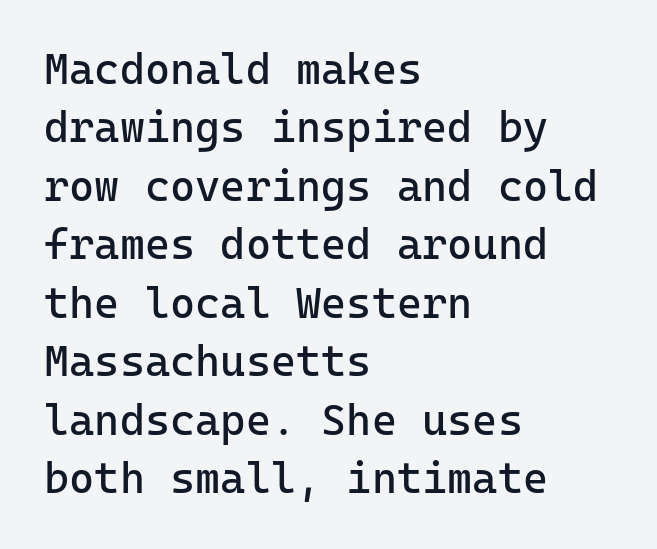
Ink coverage per letter is moderate at most. Fixed-width glyphs throughout — classic coding-font behaviour. Decoration check: the copy has no underline. The rows are spaced the way most documents space them. The line texture is even and compact thanks to regular tracking.
